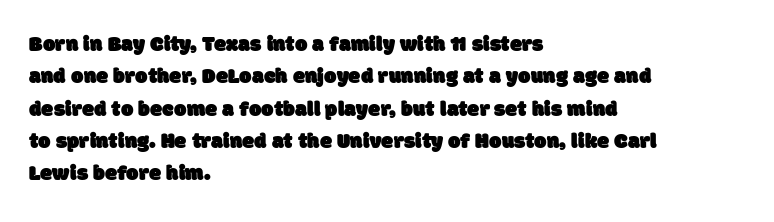
Q: Is the text underlined? A: No.
Q: How is the paragraph aligned? A: Left-aligned.
Q: Is the spacing between letters normal or unusually wide? A: Normal.
Q: Is the spacing between lines tight, normal or loose? A: Normal.
